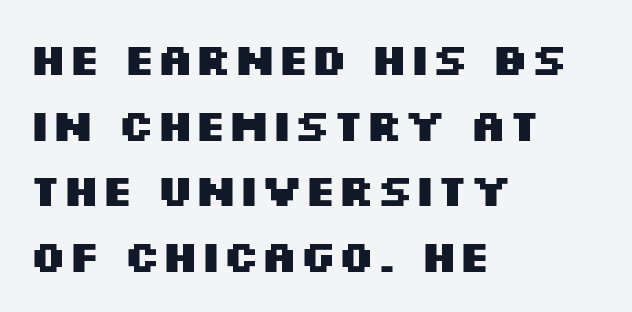
Ascenders rise straight up at ninety degrees. The face used here has the dense, thick strokes of a bold. Between one letter and the next there's only the usual sliver of space. All the whitespace from short lines collects on the right.
